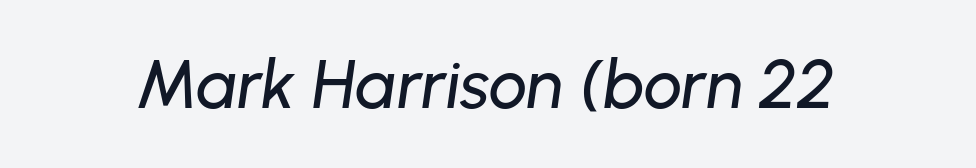
Q: Is the text italic (slanted)? A: Yes, it leans right by about 8 degrees.
Q: Is the text underlined? A: No.
Q: Is the spacing between letters normal or unusually wide? A: Normal.
Q: Width (condensed, normal, or wide)? A: Normal.
Q: Stroke contrast? A: Low.
Q: x-height? A: Medium.
Q: Monospaced? A: No.
